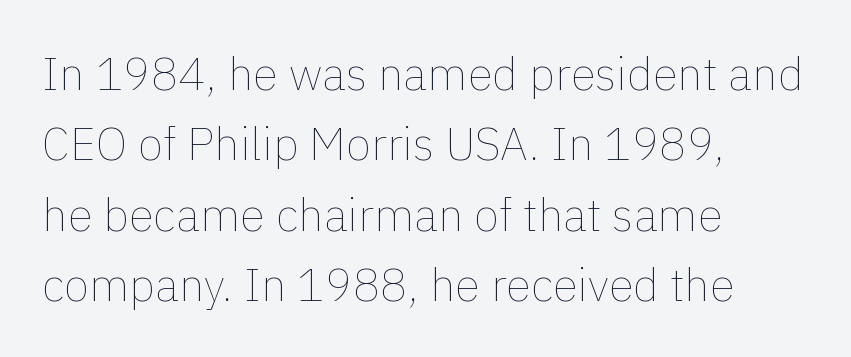
{"italic": "no", "bold": "no", "weight": "thin", "width": "normal", "x_height": "medium", "monospaced": "no", "underline": "no", "align": "left", "line_spacing": "normal", "line_spacing_ratio": 1.53, "letter_spacing": "normal", "letter_spacing_em": 0.0, "glyph_px": 46}
